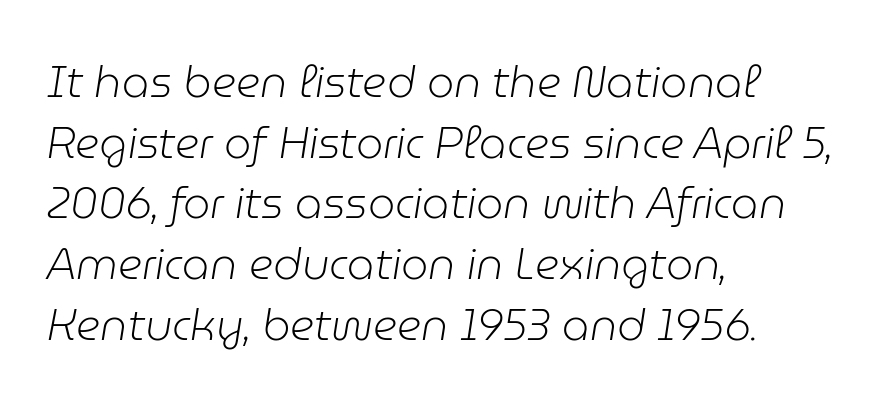
The image shows 43 px light type, italic (leaning right); set left-aligned, normal line spacing (1.41x), normal letter spacing, not underlined; low stroke contrast and a medium x-height.
